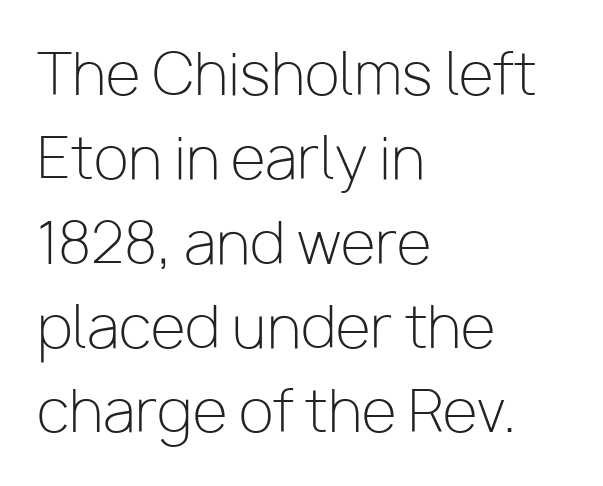
{"serif": "no", "italic": "no", "bold": "no", "weight": "light", "width": "normal", "stroke_contrast": "low", "x_height": "medium", "monospaced": "no", "underline": "no", "align": "left", "line_spacing": "normal", "line_spacing_ratio": 1.48, "letter_spacing": "normal", "letter_spacing_em": 0.0, "glyph_px": 57}
